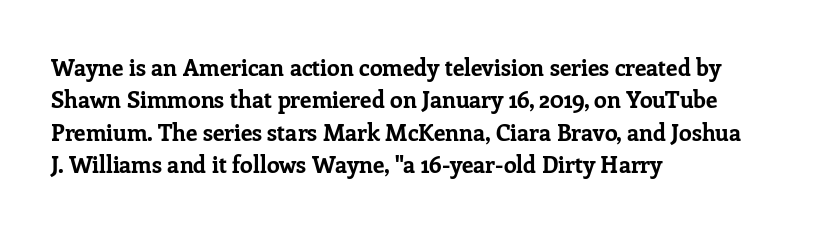
The image shows 23 px bold type, upright; set left-aligned, normal line spacing (1.41x), normal letter spacing, not underlined.
